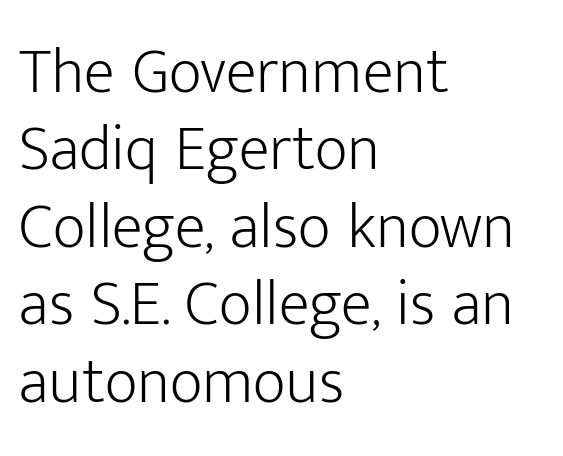
To sum up the face: it is a sans, with no serifs. Glyph-to-glyph distance matches everyday printed text. Nothing heavy about these letters — not bold at all. Notice how the passage keeps a crisp vertical edge on the left only. Varying glyph widths throughout — classic text-font behaviour.
